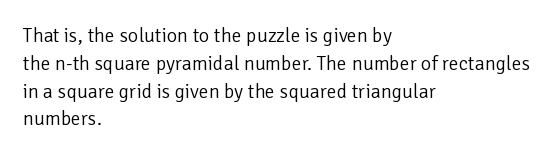
Nothing heavy about these letters — not bold at all. Compared with a centered layout, this one pins lines to the left instead. Spacing between characters is what you'd get straight out of the box. Posture: vertical. Anything drawn beneath the words? Only blank space.
